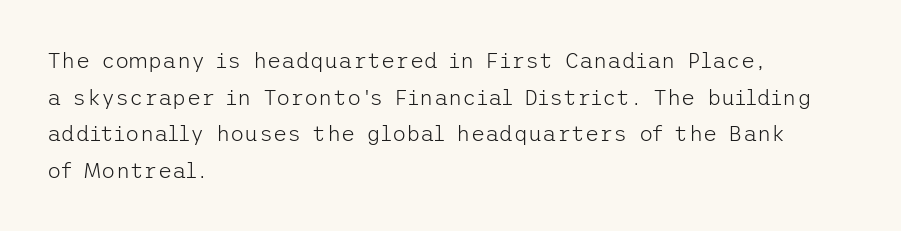
The image shows 22 px text type, upright; set left-aligned, normal line spacing (1.67x), normal letter spacing, not underlined.
